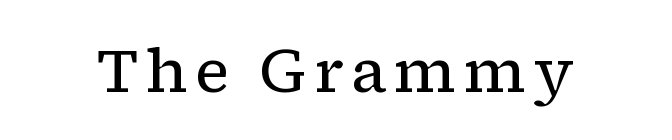
{"serif": "yes", "italic": "no", "bold": "no", "weight": "regular", "width": "normal", "stroke_contrast": "low", "x_height": "medium", "monospaced": "no", "underline": "no", "glyph_px": 62}
